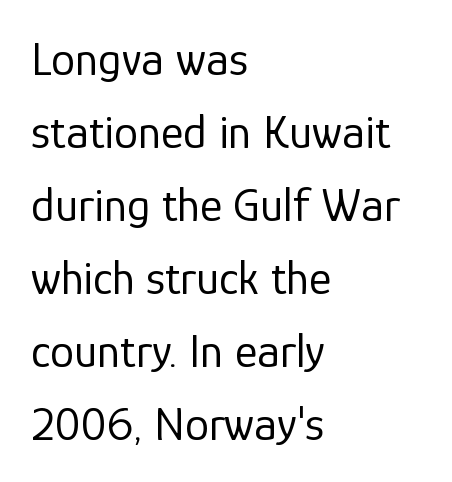
Q: Is the text bold? A: No.
Q: Is the text italic (slanted)? A: No, it is upright.
Q: Is the typeface a serif or a sans-serif typeface? A: Sans-serif.
Q: Is the text underlined? A: No.
Q: How is the paragraph aligned? A: Left-aligned.
Q: Is the spacing between letters normal or unusually wide? A: Normal.
Q: Is the spacing between lines tight, normal or loose? A: Normal.
Q: Width (condensed, normal, or wide)? A: Normal.
Q: Stroke contrast? A: Low.
Q: x-height? A: Medium.
Q: Monospaced? A: No.
